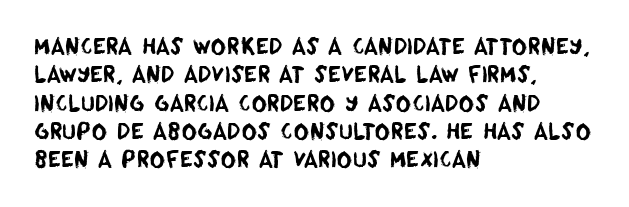
The image shows 21 px text type; set left-aligned, normal line spacing (1.35x), normal letter spacing, not underlined.
